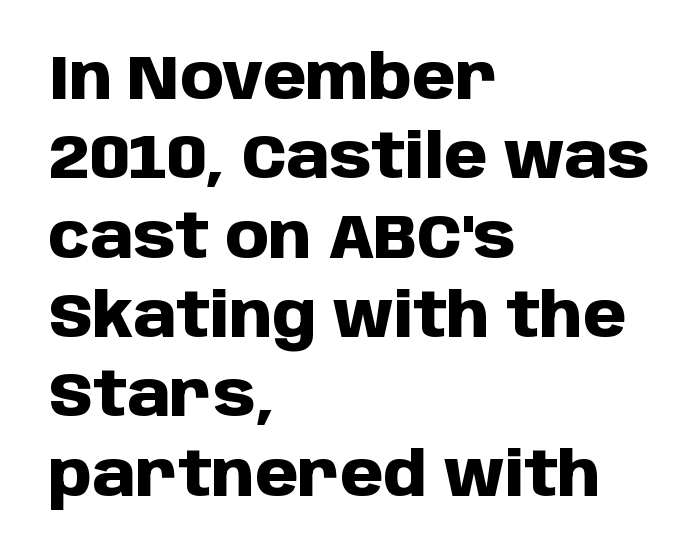
The image shows 62 px heavy sans-serif type, upright; set left-aligned, normal line spacing (1.28x), normal letter spacing, not underlined; low stroke contrast and a large x-height.
